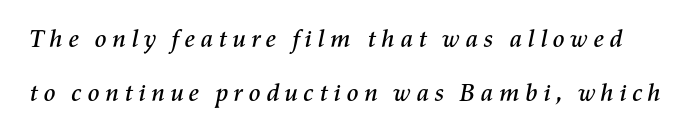
Q: Is the text italic (slanted)? A: Yes, it leans right by about 11 degrees.
Q: Is the text underlined? A: No.
Q: Is the spacing between lines tight, normal or loose? A: Loose.
